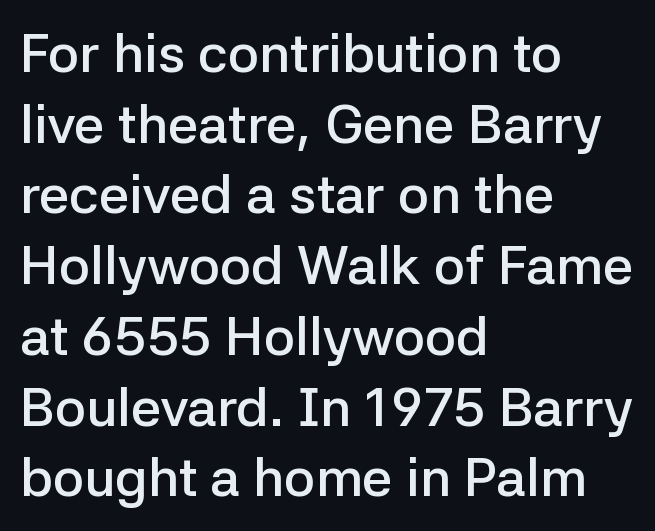
{"serif": "no", "italic": "no", "bold": "semi", "weight": "semibold", "width": "normal", "stroke_contrast": "low", "x_height": "medium", "monospaced": "no", "underline": "no", "align": "left", "line_spacing": "normal", "line_spacing_ratio": 1.31, "letter_spacing": "normal", "letter_spacing_em": 0.0, "glyph_px": 54}
